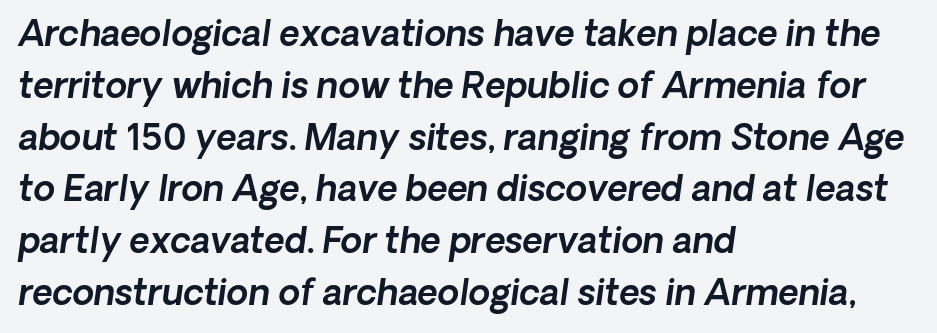
The lines are quadded left. The glyphs in this specimen are sans serif. Nothing unusual about the tracking: characters are spaced as the font intends. Think of a printed novel: that variable character pitch is what you see here.
